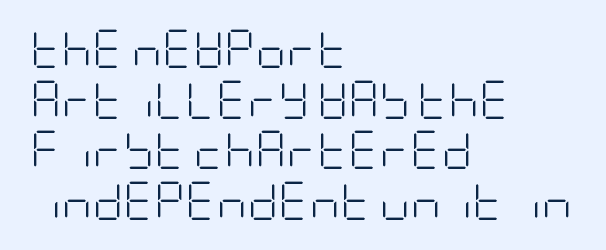
The image shows 38 px light, condensed sans-serif type, upright; set left-aligned, normal line spacing (1.33x), normal letter spacing, not underlined; low stroke contrast and a large x-height.
